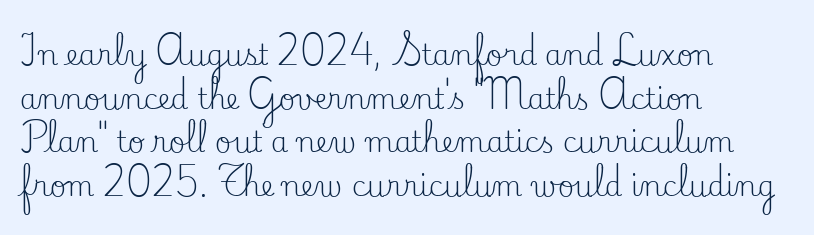
The image shows 28 px regular-weight type, upright; set left-aligned, normal line spacing (1.56x), normal letter spacing, not underlined; low stroke contrast and a small x-height.
